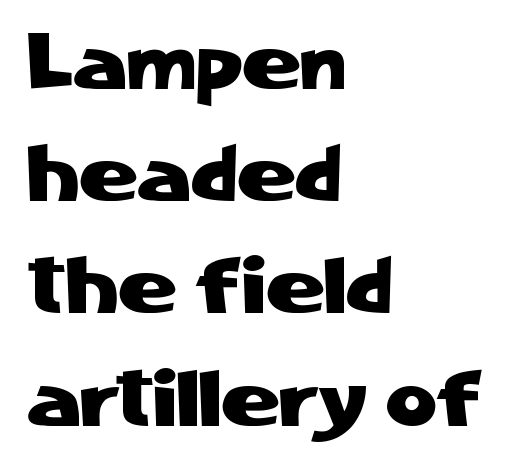
What stands out about the letter spacing? Nothing — it is the standard amount. Vertically, the passage feels balanced, rows spaced as you'd expect. The face used here is a sans, in the tradition of grotesques and geometrics. No word sits above an underline. The font's upright variant was chosen for this text.
